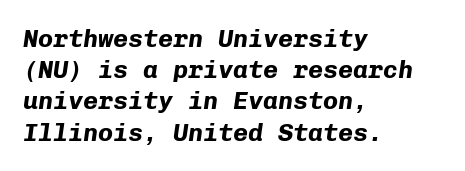
Typesetter's note: full bold, strokes at maximum text heaviness. The zone under the glyphs is completely vacant. Horizontal bands of white between lines are of average thickness. How are the letters spaced? Ordinarily, with no added tracking. Looking at the ascenders, they clearly lean.
